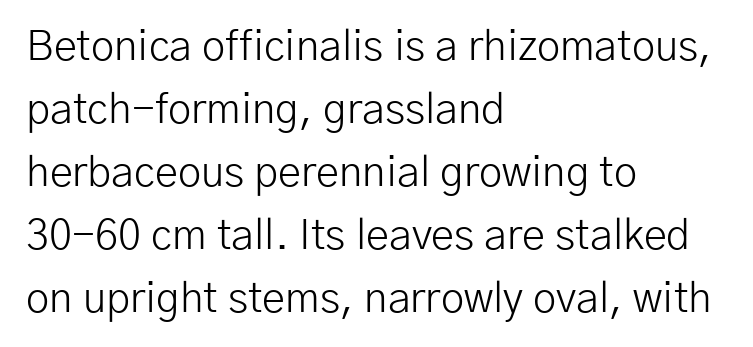
Teacher's note: observe the even left margin — that is flush-left alignment. This block has exactly the height ordinary leading produces. Serif or sans? Sans — the stroke terminals are bare. This is not heavy type; no bold has been used. Spacing between characters is what you'd get straight out of the box. These lines were composed using upright roman letters.
